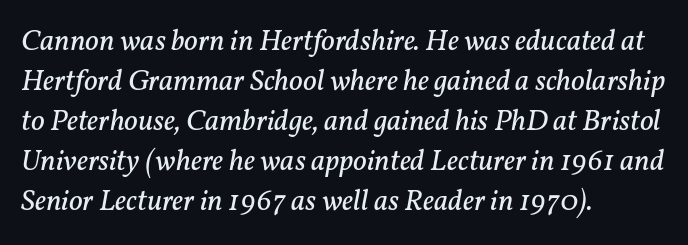
Q: Is the text bold? A: No.
Q: Is the text italic (slanted)? A: Yes, it leans right by about 11 degrees.
Q: Is the typeface a serif or a sans-serif typeface? A: Serif.
Q: Is the text underlined? A: No.
Q: How is the paragraph aligned? A: Left-aligned.
Q: Is the spacing between letters normal or unusually wide? A: Normal.
Q: Is the spacing between lines tight, normal or loose? A: Normal.
Q: Width (condensed, normal, or wide)? A: Normal.
Q: Stroke contrast? A: Low.
Q: x-height? A: Medium.
Q: Monospaced? A: No.
